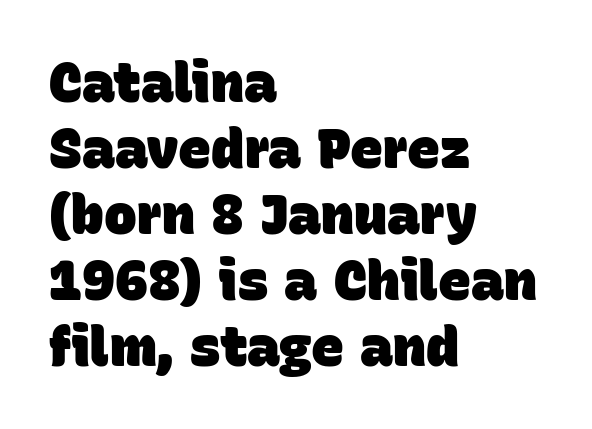
{"serif": "no", "bold": "yes", "weight": "heavy", "width": "normal", "stroke_contrast": "low", "x_height": "large", "monospaced": "no", "underline": "no", "align": "left", "line_spacing_ratio": 1.2, "letter_spacing": "normal", "letter_spacing_em": 0.0, "glyph_px": 55}
